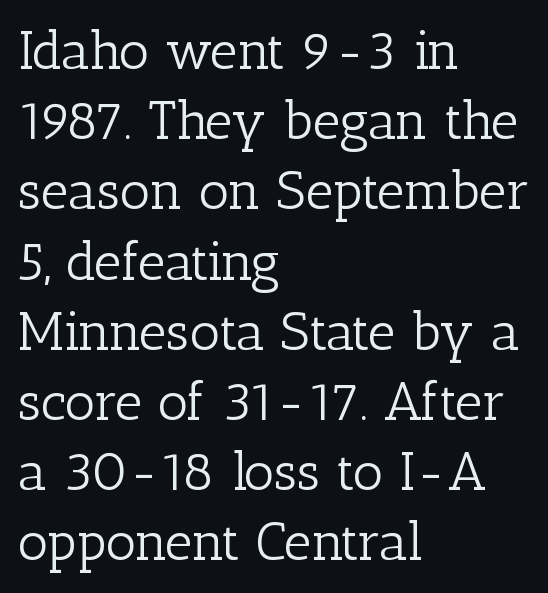
The passage shown is typed in a proportional face where columns would drift. Interline gaps are of average width in this sample. Characters follow at the spacing the type designer built in. Quick note: not italic, upright.
